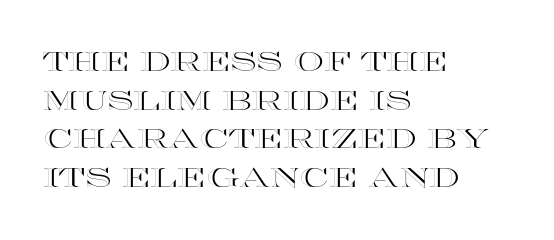
Tracking value appears to be zero — textbook default spacing. The font's upright variant was chosen for this text. Alignment: flush left. Rows of type keep a routine distance in the vertical direction. This rendering features lettering with no underline.
